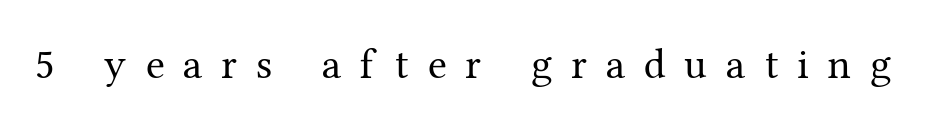
Q: Is the text bold? A: No.
Q: Is the text italic (slanted)? A: No, it is upright.
Q: Is the typeface a serif or a sans-serif typeface? A: Serif.
Q: Is the text underlined? A: No.
Q: Is the spacing between letters normal or unusually wide? A: Unusually wide.
Q: Width (condensed, normal, or wide)? A: Normal.
Q: Stroke contrast? A: Medium.
Q: x-height? A: Medium.
Q: Monospaced? A: No.
